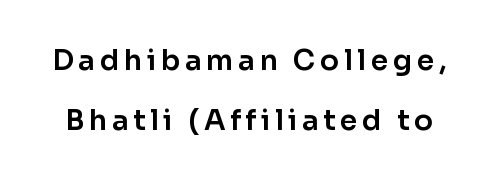
Q: Is the text italic (slanted)? A: No, it is upright.
Q: Is the typeface a serif or a sans-serif typeface? A: Sans-serif.
Q: Is the text underlined? A: No.
Q: Is the spacing between lines tight, normal or loose? A: Loose.
Q: Width (condensed, normal, or wide)? A: Normal.
Q: Stroke contrast? A: Low.
Q: x-height? A: Medium.
Q: Monospaced? A: No.
